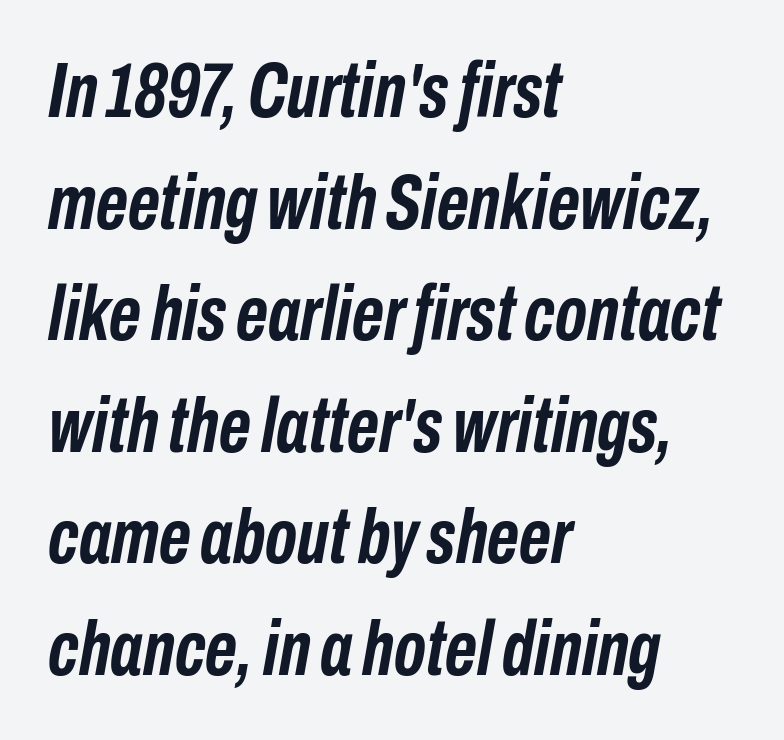
Q: Is the text bold? A: Yes.
Q: Is the text italic (slanted)? A: Yes, it leans right by about 10 degrees.
Q: Is the text underlined? A: No.
Q: How is the paragraph aligned? A: Left-aligned.
Q: Is the spacing between letters normal or unusually wide? A: Normal.
Q: Is the spacing between lines tight, normal or loose? A: Normal.
Q: Width (condensed, normal, or wide)? A: Condensed.
Q: Stroke contrast? A: Low.
Q: x-height? A: Medium.
Q: Monospaced? A: No.
